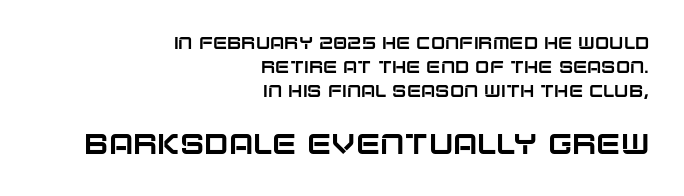
The image shows 29 px sans-serif type, upright; set right-aligned, normal line spacing (1.41x), normal letter spacing, not underlined; the second (bottom) block is 1.71x larger; low stroke contrast and a large x-height.
